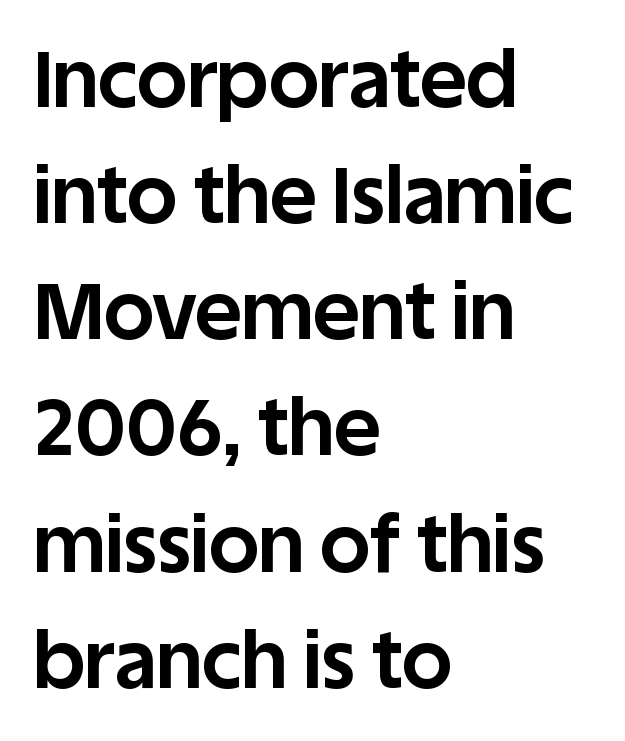
{"serif": "no", "italic": "no", "bold": "yes", "weight": "bold", "width": "normal", "stroke_contrast": "low", "x_height": "large", "monospaced": "no", "underline": "no", "align": "left", "line_spacing": "normal", "line_spacing_ratio": 1.47, "letter_spacing": "normal", "letter_spacing_em": 0.0, "glyph_px": 79}
